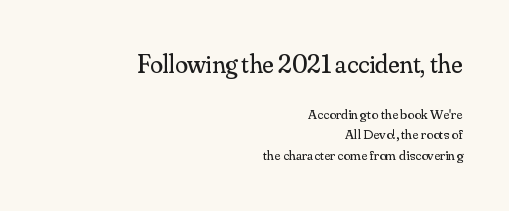
The image shows 26 px text type, upright; set right-aligned, normal line spacing (1.44x), normal letter spacing, not underlined; the first (top) block is 1.86x larger.
